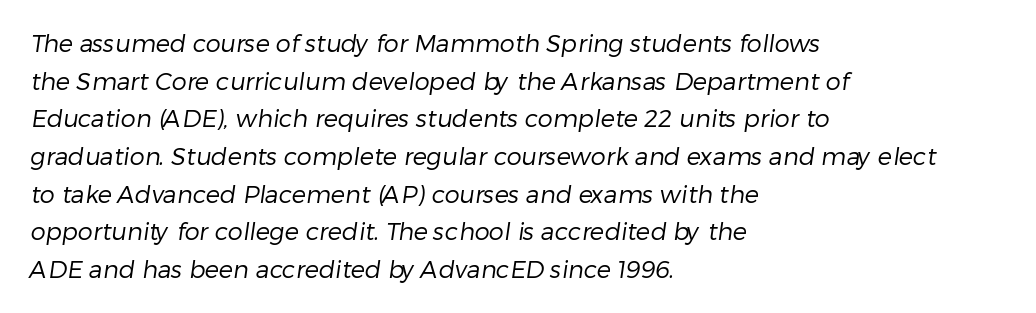
Q: Is the text bold? A: No.
Q: Is the text underlined? A: No.
Q: How is the paragraph aligned? A: Left-aligned.
Q: Is the spacing between letters normal or unusually wide? A: Normal.
Q: Is the spacing between lines tight, normal or loose? A: Normal.
